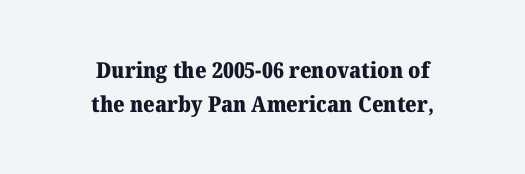
{"italic": "no", "bold": "yes", "underline": "no", "align": "center", "line_spacing": "normal", "line_spacing_ratio": 1.56, "letter_spacing": "normal", "letter_spacing_em": 0.0, "glyph_px": 22}
